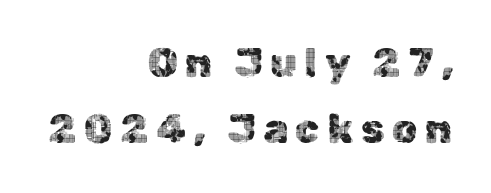
The image shows 41 px sans-serif type, upright; set right-aligned, normal line spacing (1.61x), not underlined; a medium x-height.
